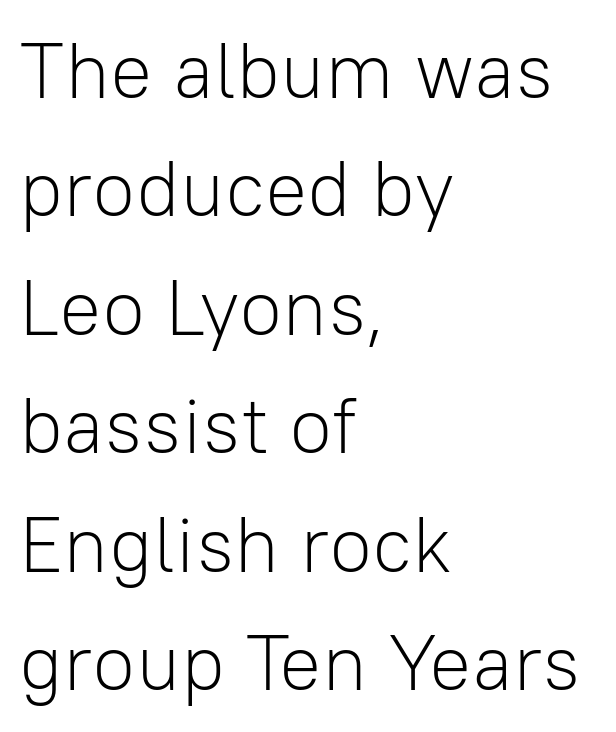
{"serif": "no", "italic": "no", "bold": "no", "weight": "light", "width": "normal", "stroke_contrast": "low", "x_height": "medium", "monospaced": "no", "underline": "no", "align": "left", "line_spacing": "normal", "line_spacing_ratio": 1.5, "letter_spacing": "normal", "letter_spacing_em": 0.0, "glyph_px": 79}
